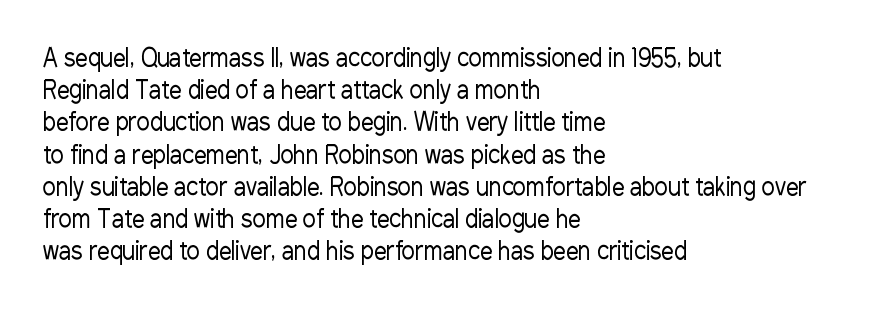
Q: Is the text bold? A: No.
Q: Is the text italic (slanted)? A: No, it is upright.
Q: Is the text underlined? A: No.
Q: How is the paragraph aligned? A: Left-aligned.
Q: Is the spacing between letters normal or unusually wide? A: Normal.
Q: Is the spacing between lines tight, normal or loose? A: Normal.
